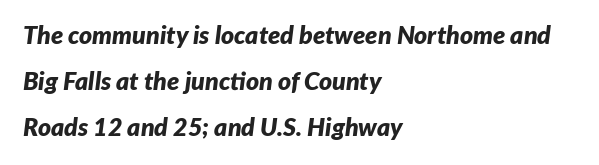
{"italic": "yes", "lean": "right", "slant_degrees": 7, "bold": "yes", "underline": "no", "align": "left", "line_spacing_ratio": 1.85, "letter_spacing": "normal", "letter_spacing_em": 0.0, "glyph_px": 25}
